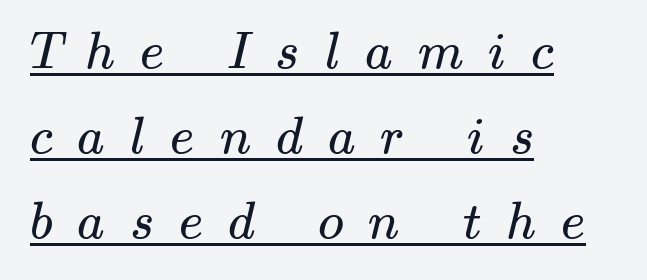
Q: Is the text bold? A: No.
Q: Is the typeface a serif or a sans-serif typeface? A: Serif.
Q: Is the text underlined? A: Yes.
Q: How is the paragraph aligned? A: Left-aligned.
Q: Is the spacing between letters normal or unusually wide? A: Unusually wide.
Q: Is the spacing between lines tight, normal or loose? A: Normal.
Q: Width (condensed, normal, or wide)? A: Wide.
Q: Stroke contrast? A: Medium.
Q: x-height? A: Small.
Q: Monospaced? A: No.
